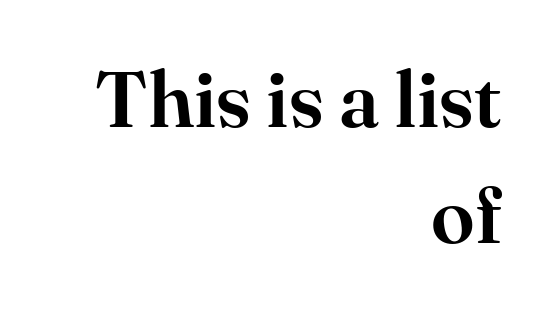
{"serif": "yes", "italic": "no", "width": "normal", "stroke_contrast": "high", "x_height": "small", "monospaced": "no", "underline": "no", "align": "right", "line_spacing": "normal", "line_spacing_ratio": 1.47, "letter_spacing": "normal", "letter_spacing_em": 0.0, "glyph_px": 79}
